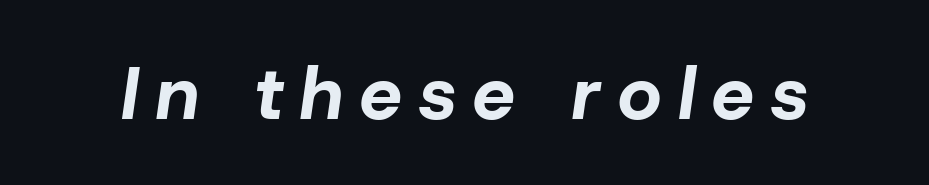
{"italic": "yes", "lean": "right", "slant_degrees": 8, "bold": "yes", "weight": "bold", "width": "normal", "stroke_contrast": "low", "x_height": "medium", "monospaced": "no", "underline": "no", "letter_spacing": "wide", "letter_spacing_em": 0.23, "glyph_px": 75}
